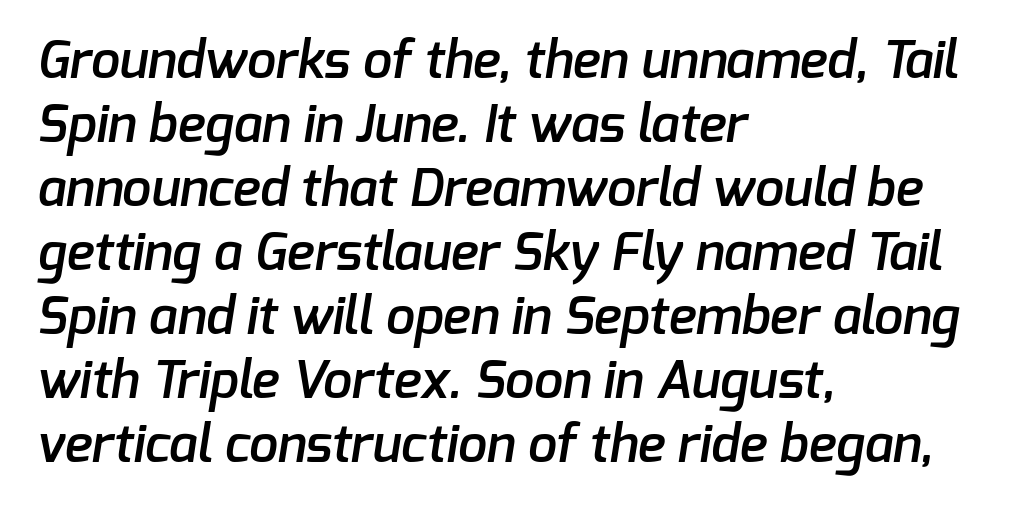
The image shows 52 px semibold sans-serif type; set left-aligned, line spacing 1.23x, normal letter spacing, not underlined; low stroke contrast and a medium x-height.
